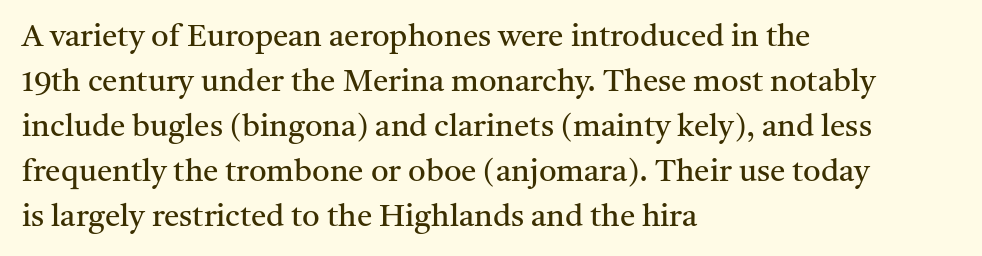
The line-height multiplier appears to be the usual default. Unlike a clean sans, this face finishes its strokes with serifs. Leftover space on each line is placed entirely after the last word. The specimen omits any rule beneath the text block's lines.
